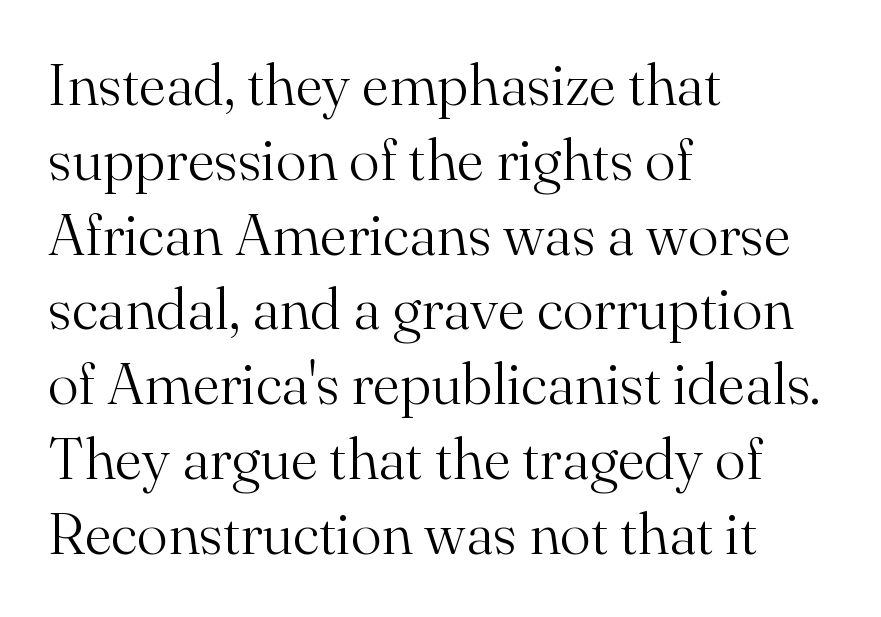
The image shows 58 px light serif type, upright; set left-aligned, normal line spacing (1.29x), normal letter spacing, not underlined; medium stroke contrast and a small x-height.
